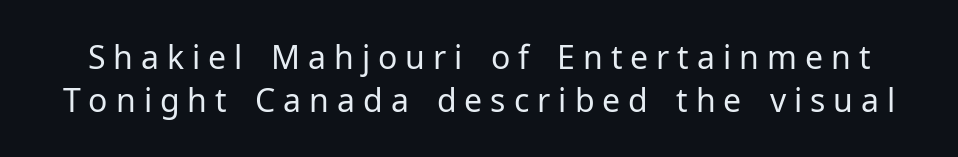
Q: Is the text bold? A: No.
Q: Is the text italic (slanted)? A: No, it is upright.
Q: Is the typeface a serif or a sans-serif typeface? A: Sans-serif.
Q: Is the text underlined? A: No.
Q: Is the spacing between letters normal or unusually wide? A: Unusually wide.
Q: Is the spacing between lines tight, normal or loose? A: Normal.
Q: Width (condensed, normal, or wide)? A: Normal.
Q: Stroke contrast? A: Low.
Q: x-height? A: Medium.
Q: Monospaced? A: No.
